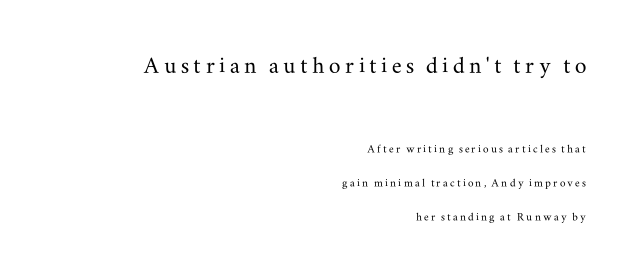
{"serif": "yes", "italic": "no", "width": "wide", "stroke_contrast": "medium", "x_height": "small", "monospaced": "no", "underline": "no", "align": "right", "line_spacing": "loose", "line_spacing_ratio": 2.41, "larger_block": "first", "size_ratio": 2.07, "glyph_px": 29}
